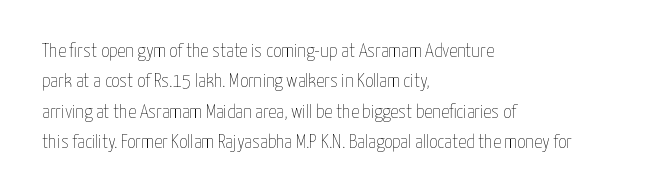
Q: Is the text bold? A: No.
Q: Is the text italic (slanted)? A: No, it is upright.
Q: Is the text underlined? A: No.
Q: How is the paragraph aligned? A: Left-aligned.
Q: Is the spacing between letters normal or unusually wide? A: Normal.
Q: Is the spacing between lines tight, normal or loose? A: Normal.
